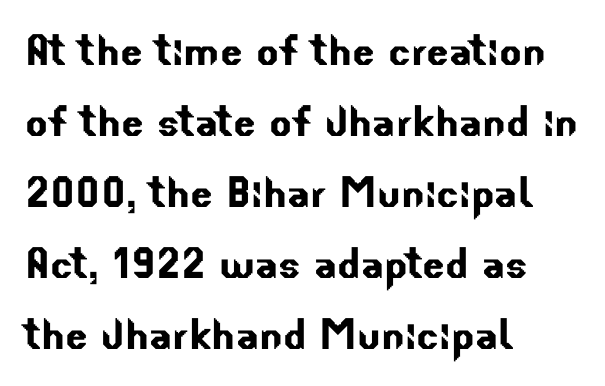
Q: Is the typeface a serif or a sans-serif typeface? A: Sans-serif.
Q: Is the text underlined? A: No.
Q: How is the paragraph aligned? A: Left-aligned.
Q: Is the spacing between letters normal or unusually wide? A: Normal.
Q: Is the spacing between lines tight, normal or loose? A: Normal.
Q: Width (condensed, normal, or wide)? A: Normal.
Q: Stroke contrast? A: Low.
Q: x-height? A: Small.
Q: Monospaced? A: No.
